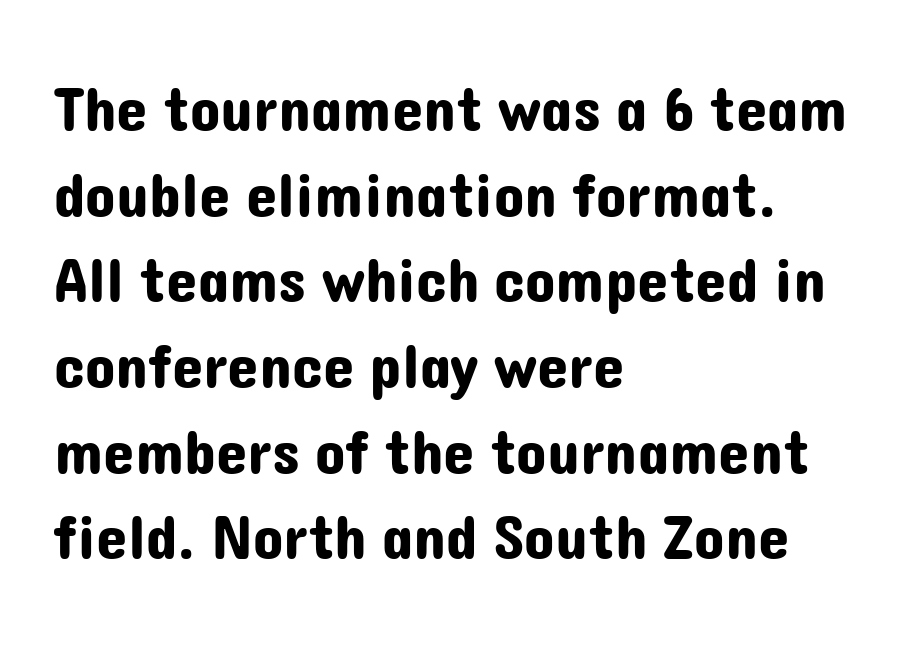
The image shows 63 px sans-serif type, upright; set left-aligned, normal line spacing (1.36x), normal letter spacing, not underlined; low stroke contrast and a medium x-height.
